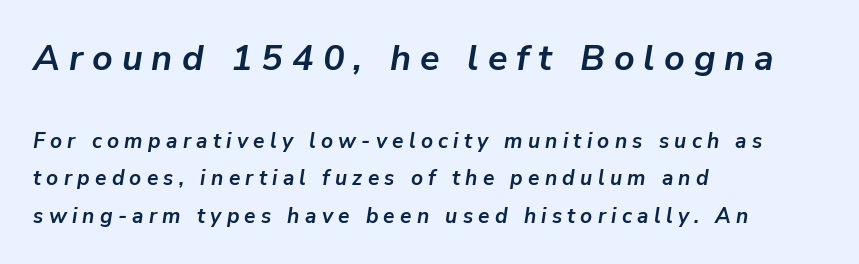
If you drew a ruler down the left edge, every line would touch it. This layout puts the oversized block above and the modest block below. This sample uses expanded letter spacing, leaving extra air between glyphs. Characters are canted at an angle relative to the baseline's perpendicular. Each letter keeps its own natural width here, so spacing adapts to shape. The sample has been set heavy, in full bold.
